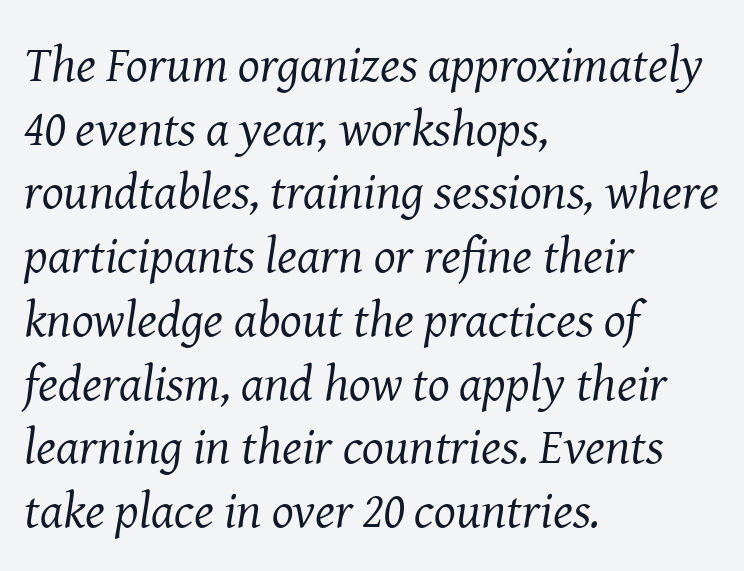
Q: Is the text bold? A: No.
Q: Is the text italic (slanted)? A: Yes, it leans right by about 8 degrees.
Q: Is the typeface a serif or a sans-serif typeface? A: Serif.
Q: Is the text underlined? A: No.
Q: How is the paragraph aligned? A: Left-aligned.
Q: Is the spacing between letters normal or unusually wide? A: Normal.
Q: Is the spacing between lines tight, normal or loose? A: Normal.
Q: Width (condensed, normal, or wide)? A: Normal.
Q: Stroke contrast? A: Medium.
Q: x-height? A: Medium.
Q: Monospaced? A: No.
